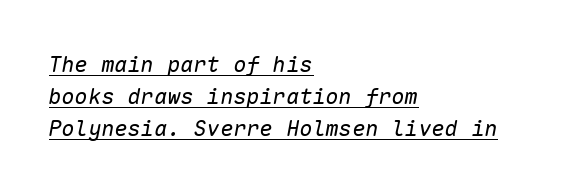
The image shows 22 px text type, italic (leaning right); set left-aligned, normal line spacing (1.46x), normal letter spacing, underlined.
